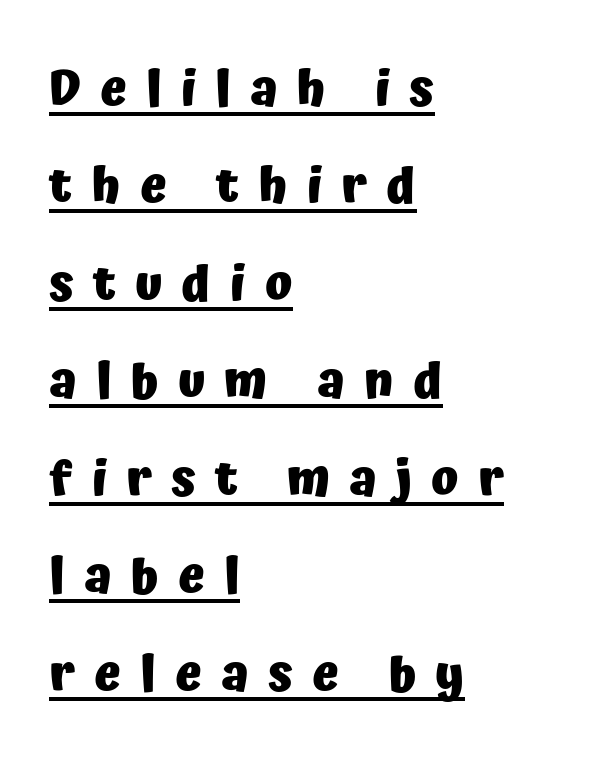
Q: Is the text bold? A: Yes.
Q: Is the text italic (slanted)? A: No, it is upright.
Q: Is the typeface a serif or a sans-serif typeface? A: Sans-serif.
Q: Is the text underlined? A: Yes.
Q: How is the paragraph aligned? A: Left-aligned.
Q: Is the spacing between letters normal or unusually wide? A: Unusually wide.
Q: Is the spacing between lines tight, normal or loose? A: Loose.
Q: Width (condensed, normal, or wide)? A: Normal.
Q: Stroke contrast? A: Low.
Q: x-height? A: Medium.
Q: Monospaced? A: No.
